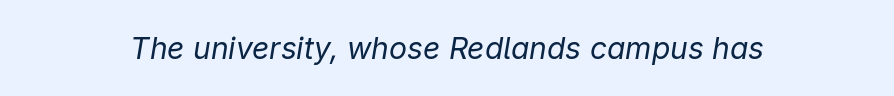
The face used here is proportionally spaced, like ordinary book or web type. Nothing unusual about the tracking: characters are spaced as the font intends. You can tell it's italic because the verticals aren't actually vertical. These glyphs show unthickened strokes, regular width or finer. Quick note: underline off.
